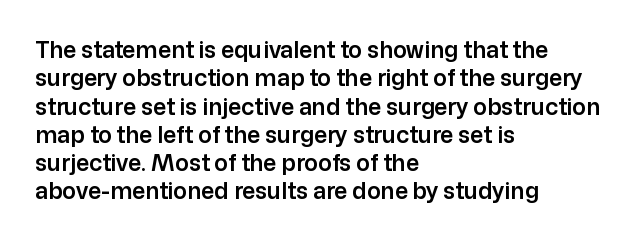
The image shows 23 px text type, upright; set left-aligned, line spacing 1.23x, normal letter spacing, not underlined.
